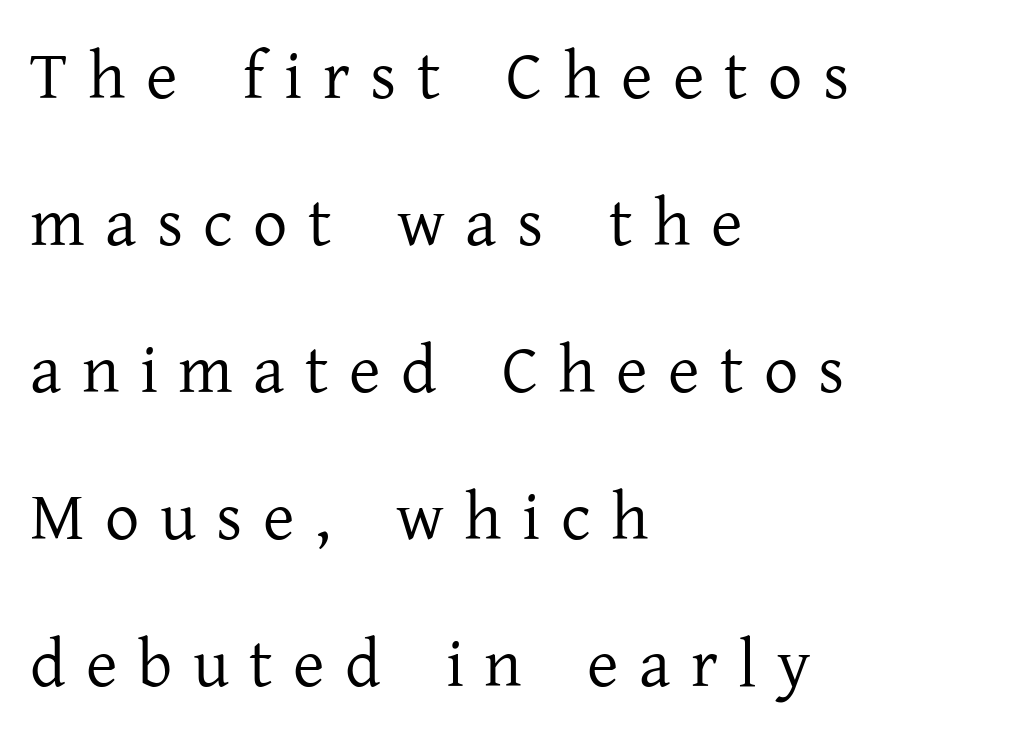
{"serif": "yes", "italic": "no", "bold": "no", "weight": "regular", "width": "normal", "stroke_contrast": "low", "x_height": "medium", "monospaced": "no", "underline": "no", "align": "left", "line_spacing": "loose", "line_spacing_ratio": 2.16, "letter_spacing": "wide", "letter_spacing_em": 0.3, "glyph_px": 68}
